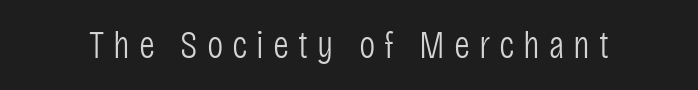
The image shows 39 px light, condensed sans-serif type, upright; set unusually wide letter spacing (+0.23 em), not underlined; low stroke contrast and a large x-height.
